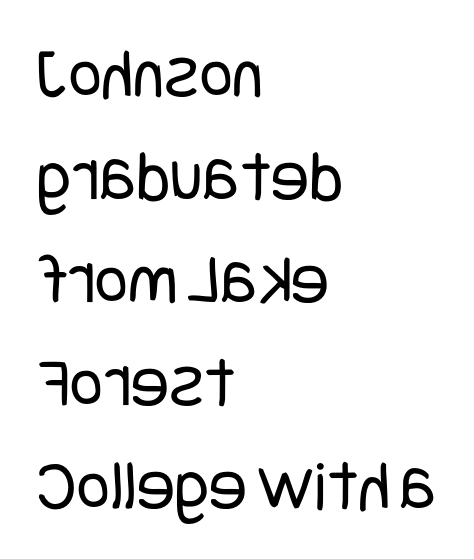
The image shows 72 px regular-weight, condensed sans-serif type, upright; set left-aligned, normal line spacing (1.43x), normal letter spacing, not underlined; low stroke contrast and a large x-height.
